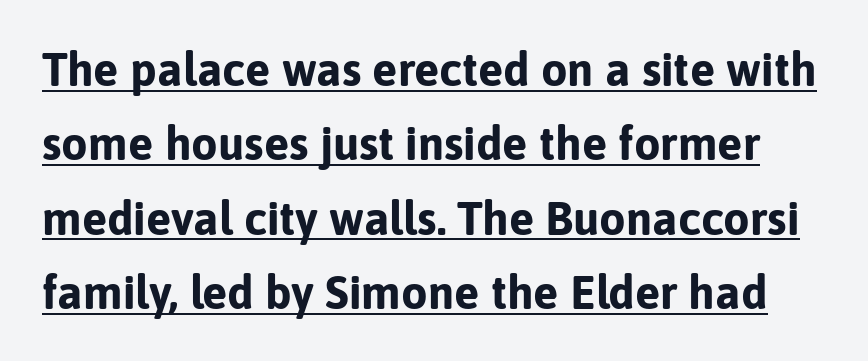
{"serif": "no", "italic": "no", "bold": "yes", "weight": "bold", "width": "normal", "stroke_contrast": "low", "x_height": "medium", "monospaced": "no", "underline": "yes", "line_spacing": "normal", "line_spacing_ratio": 1.58, "letter_spacing": "normal", "letter_spacing_em": 0.0, "glyph_px": 47}
